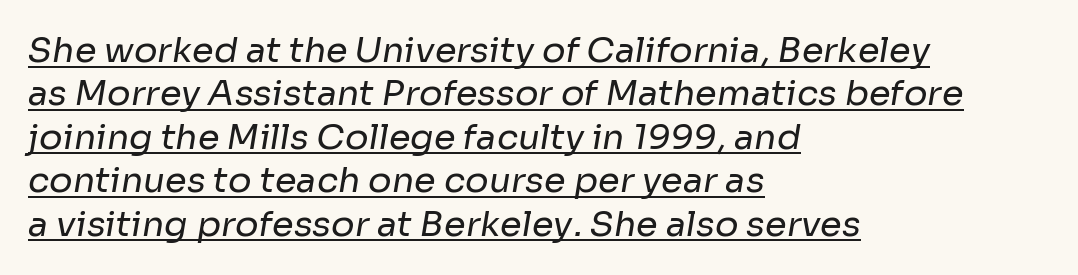
The image shows 35 px regular-weight sans-serif type; set left-aligned, line spacing 1.24x, normal letter spacing, underlined; low stroke contrast and a medium x-height.
